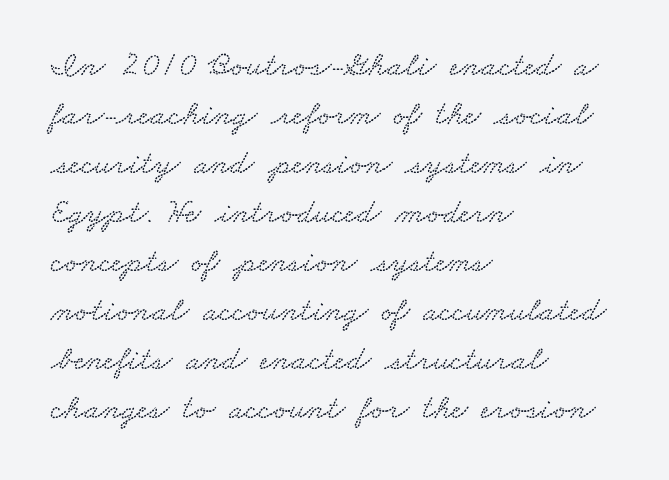
Q: Is the text underlined? A: No.
Q: How is the paragraph aligned? A: Left-aligned.
Q: Is the spacing between letters normal or unusually wide? A: Normal.
Q: Is the spacing between lines tight, normal or loose? A: Normal.
Q: Width (condensed, normal, or wide)? A: Wide.
Q: Stroke contrast? A: Low.
Q: x-height? A: Small.
Q: Monospaced? A: No.
